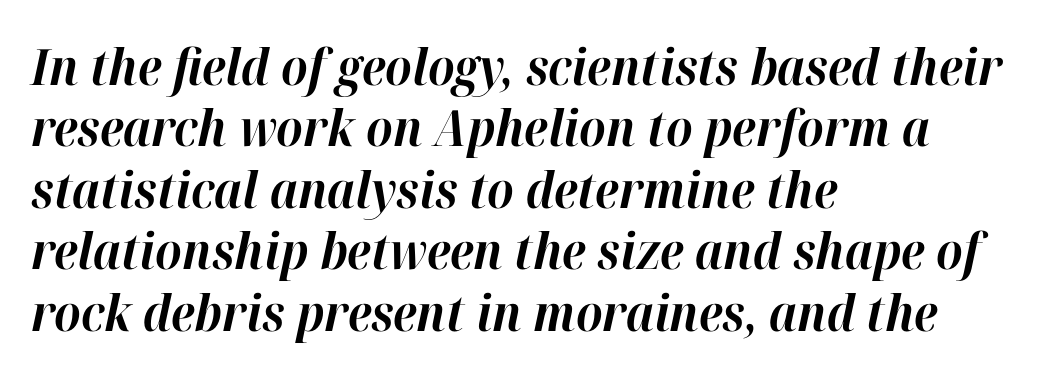
{"italic": "yes", "lean": "right", "slant_degrees": 12, "bold": "yes", "weight": "bold", "width": "normal", "stroke_contrast": "high", "x_height": "medium", "monospaced": "no", "underline": "no", "align": "left", "line_spacing_ratio": 1.23, "letter_spacing": "normal", "letter_spacing_em": 0.0, "glyph_px": 50}
